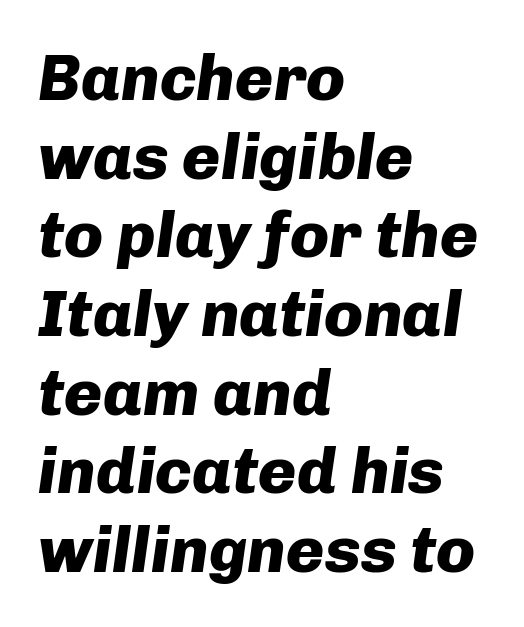
{"italic": "yes", "lean": "right", "slant_degrees": 8, "bold": "yes", "weight": "heavy", "width": "normal", "stroke_contrast": "low", "x_height": "medium", "monospaced": "no", "underline": "no", "align": "left", "line_spacing_ratio": 1.21, "letter_spacing": "normal", "letter_spacing_em": 0.0, "glyph_px": 65}
